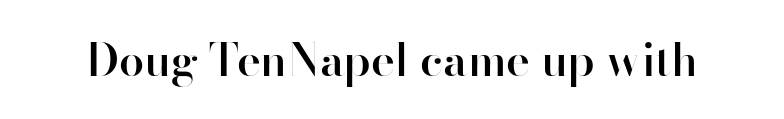
Q: Is the text bold? A: Semi-bold.
Q: Is the text italic (slanted)? A: No, it is upright.
Q: Is the typeface a serif or a sans-serif typeface? A: Sans-serif.
Q: Is the text underlined? A: No.
Q: Is the spacing between letters normal or unusually wide? A: Normal.
Q: Width (condensed, normal, or wide)? A: Normal.
Q: Stroke contrast? A: High.
Q: x-height? A: Small.
Q: Monospaced? A: No.
